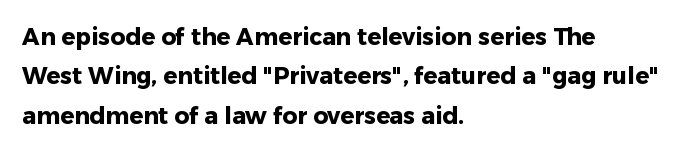
Q: Is the text bold? A: Yes.
Q: Is the text italic (slanted)? A: No, it is upright.
Q: Is the text underlined? A: No.
Q: How is the paragraph aligned? A: Left-aligned.
Q: Is the spacing between letters normal or unusually wide? A: Normal.
